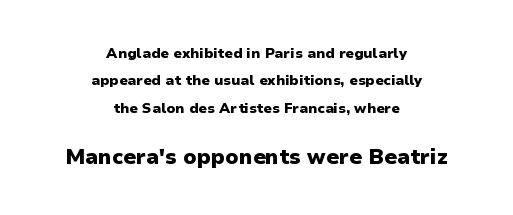
The image shows 21 px bold type, upright; set centered, loose line spacing (1.95x), normal letter spacing, not underlined; the second (bottom) block is 1.5x larger.
